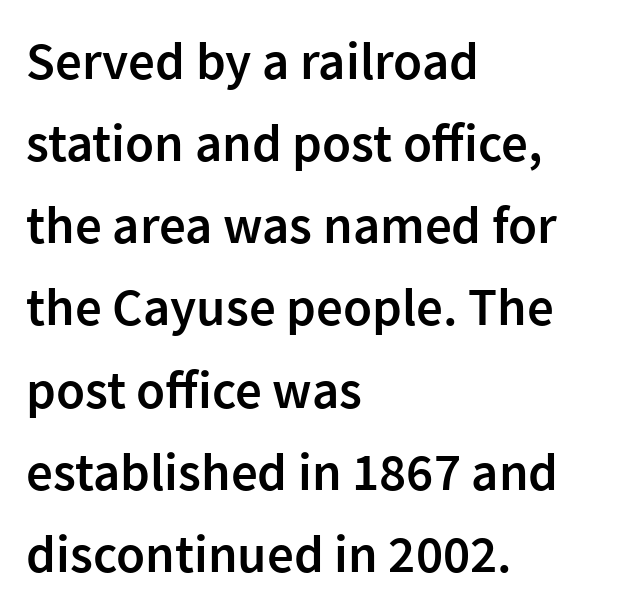
Regular leading. The lines in this sample share a left origin and differ only in where they stop. If you drew a line through each stem, it would be perfectly vertical. These lines keep a tight, regular rhythm from letter to letter. Serifs: no, the terminals of the letterforms are clean.
